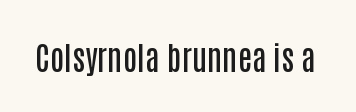
Q: Is the text bold? A: Semi-bold.
Q: Is the text italic (slanted)? A: No, it is upright.
Q: Is the typeface a serif or a sans-serif typeface? A: Sans-serif.
Q: Is the text underlined? A: No.
Q: Is the spacing between letters normal or unusually wide? A: Normal.
Q: Width (condensed, normal, or wide)? A: Condensed.
Q: Stroke contrast? A: Low.
Q: x-height? A: Large.
Q: Monospaced? A: No.
